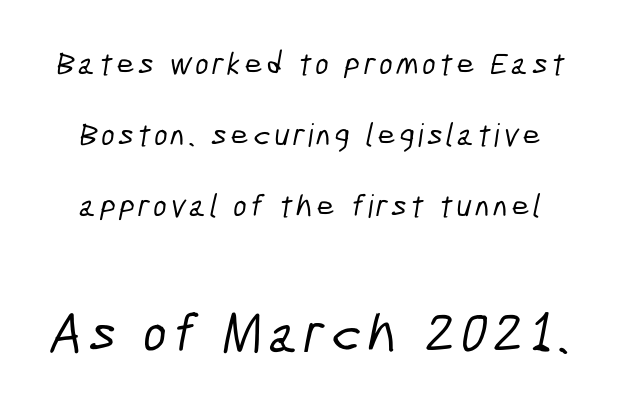
{"serif": "no", "width": "condensed", "stroke_contrast": "low", "x_height": "medium", "monospaced": "no", "underline": "no", "line_spacing": "loose", "line_spacing_ratio": 2.22, "larger_block": "second", "size_ratio": 1.75, "glyph_px": 56}
